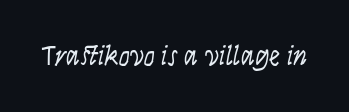
{"serif": "no", "bold": "no", "weight": "light", "width": "condensed", "stroke_contrast": "low", "x_height": "large", "monospaced": "no", "underline": "no", "letter_spacing": "normal", "letter_spacing_em": 0.0, "glyph_px": 28}
